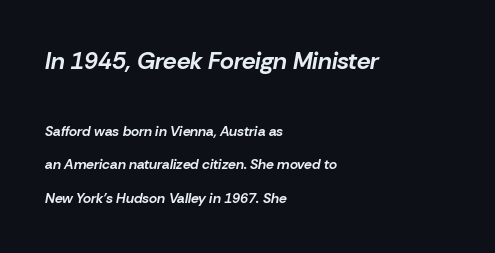
Q: Is the text bold? A: Yes.
Q: Is the text italic (slanted)? A: Yes, it leans right by about 10 degrees.
Q: Is the text underlined? A: No.
Q: How is the paragraph aligned? A: Left-aligned.
Q: Is the spacing between letters normal or unusually wide? A: Normal.
Q: Is the spacing between lines tight, normal or loose? A: Loose.
Q: Which block of text is set in a larger size, the first (top) or the second (bottom)? A: The first (top) one.
